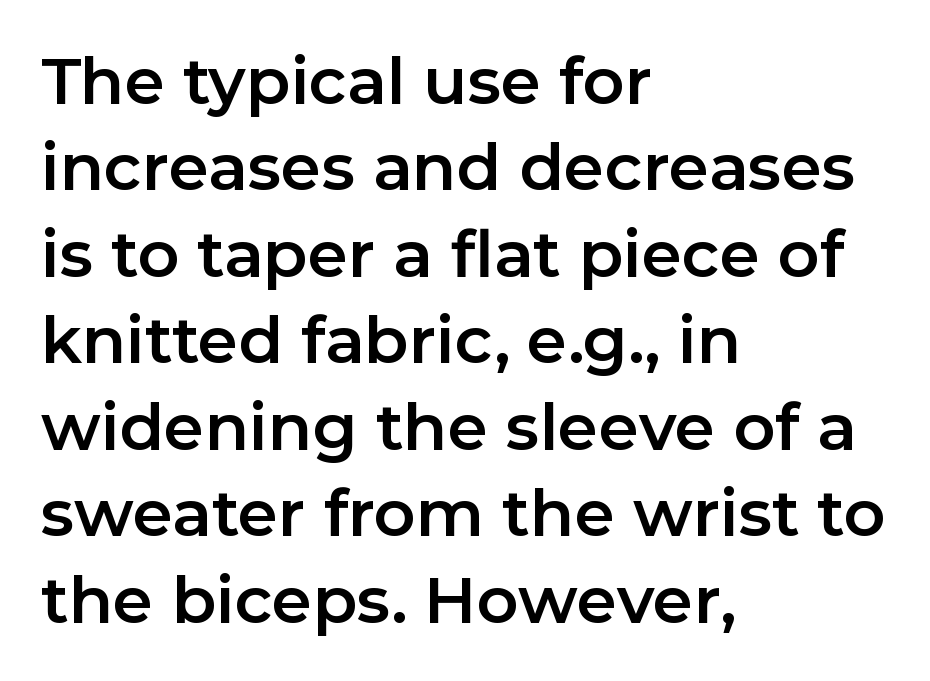
These lines are rendered in a variable-pitch font. Is the block centered? No — it sits flush against the left margin. Line spacing here is normal. Typographically, this falls in the sans-serif category. The rendering keeps characters at their native spacing. The specimen reads as upright at a glance.
